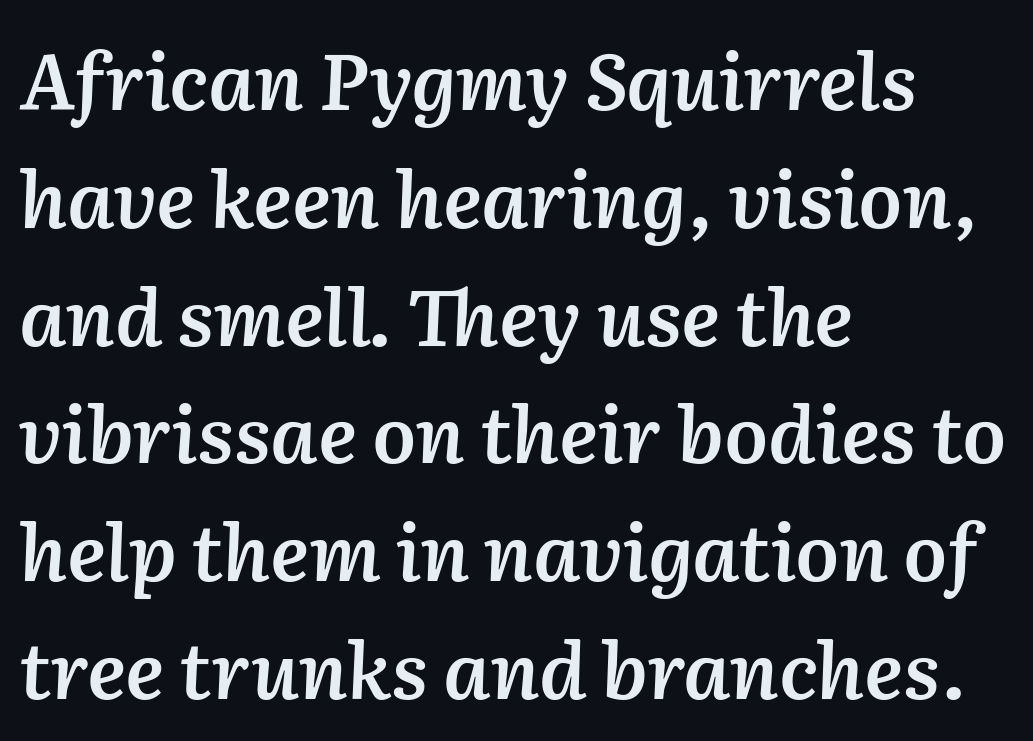
{"italic": "yes", "lean": "right", "slant_degrees": 2, "bold": "semi", "weight": "semibold", "width": "normal", "stroke_contrast": "medium", "x_height": "medium", "monospaced": "no", "underline": "no", "align": "left", "line_spacing": "normal", "line_spacing_ratio": 1.51, "letter_spacing": "normal", "letter_spacing_em": 0.0, "glyph_px": 78}
